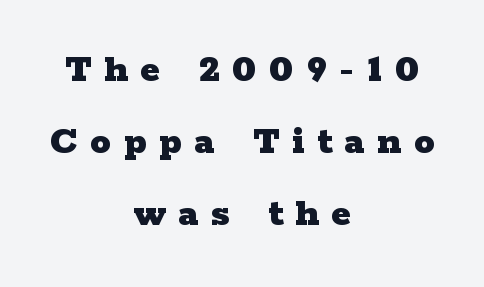
{"serif": "yes", "italic": "no", "bold": "yes", "weight": "heavy", "width": "wide", "stroke_contrast": "low", "x_height": "medium", "monospaced": "no", "underline": "no", "align": "center", "line_spacing_ratio": 1.76, "letter_spacing": "wide", "letter_spacing_em": 0.31, "glyph_px": 41}
